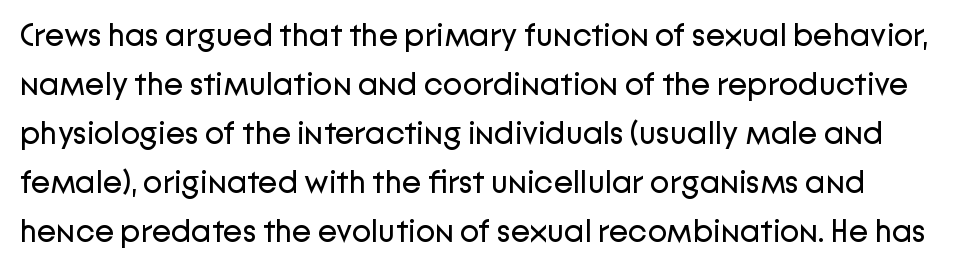
{"serif": "no", "italic": "no", "bold": "no", "weight": "regular", "width": "normal", "stroke_contrast": "low", "x_height": "medium", "monospaced": "no", "underline": "no", "line_spacing": "normal", "line_spacing_ratio": 1.53, "letter_spacing": "normal", "letter_spacing_em": 0.0, "glyph_px": 32}
